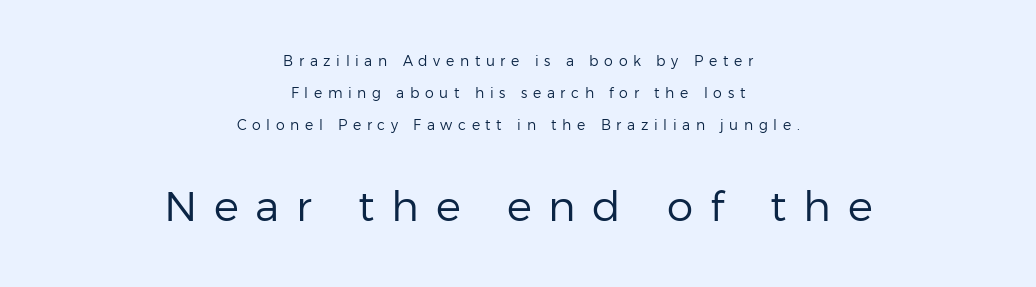
Q: Is the text bold? A: No.
Q: Is the text italic (slanted)? A: No, it is upright.
Q: Is the typeface a serif or a sans-serif typeface? A: Sans-serif.
Q: Is the text underlined? A: No.
Q: How is the paragraph aligned? A: Centered.
Q: Is the spacing between letters normal or unusually wide? A: Unusually wide.
Q: Is the spacing between lines tight, normal or loose? A: Loose.
Q: Which block of text is set in a larger size, the first (top) or the second (bottom)? A: The second (bottom) one.
Q: Width (condensed, normal, or wide)? A: Normal.
Q: Stroke contrast? A: Low.
Q: x-height? A: Medium.
Q: Monospaced? A: No.
